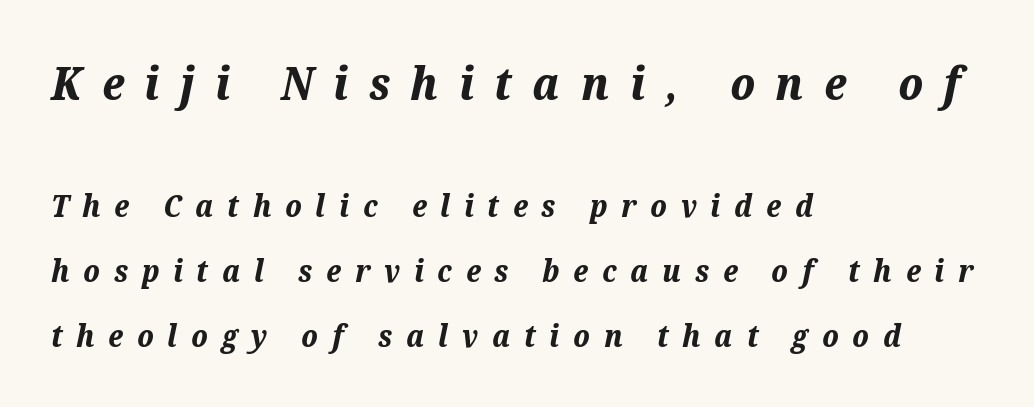
The image shows 45 px bold type, italic (leaning right); set left-aligned, loose line spacing (2.16x), unusually wide letter spacing (+0.46 em), not underlined; the first (top) block is 1.5x larger; medium stroke contrast and a medium x-height.
